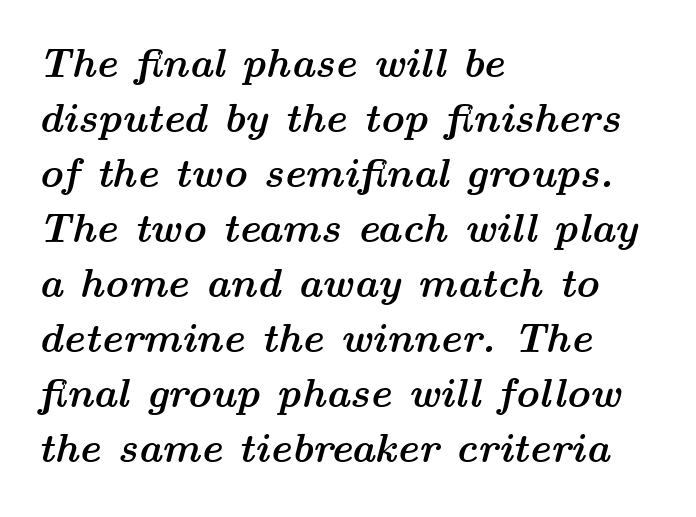
Q: Is the text bold? A: Yes.
Q: Is the text italic (slanted)? A: Yes, it leans right by about 14 degrees.
Q: Is the text underlined? A: No.
Q: How is the paragraph aligned? A: Left-aligned.
Q: Is the spacing between letters normal or unusually wide? A: Normal.
Q: Is the spacing between lines tight, normal or loose? A: Normal.
Q: Width (condensed, normal, or wide)? A: Wide.
Q: Stroke contrast? A: Medium.
Q: x-height? A: Medium.
Q: Monospaced? A: No.
